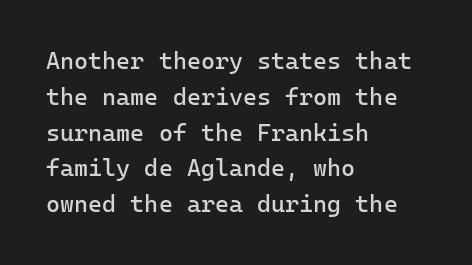
{"italic": "no", "bold": "no", "underline": "no", "align": "left", "line_spacing": "normal", "line_spacing_ratio": 1.49, "letter_spacing": "normal", "letter_spacing_em": 0.0, "glyph_px": 24}
